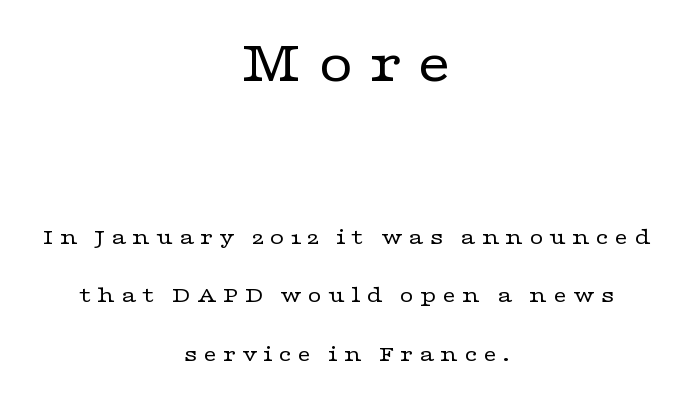
{"serif": "yes", "italic": "no", "bold": "no", "weight": "regular", "width": "wide", "stroke_contrast": "low", "x_height": "medium", "monospaced": "no", "underline": "no", "align": "center", "line_spacing": "loose", "line_spacing_ratio": 2.42, "letter_spacing": "wide", "letter_spacing_em": 0.23, "larger_block": "first", "size_ratio": 2.54, "glyph_px": 61}
